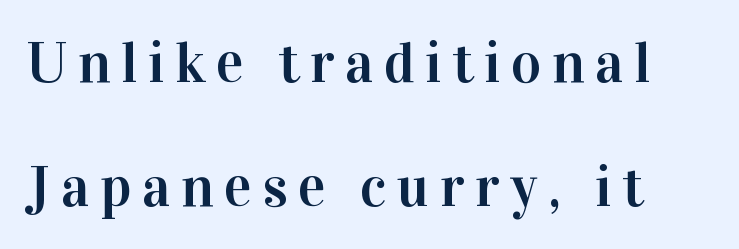
Serifs: yes, visible at the terminals of the letterforms. You can tell it's not italic because the verticals are truly vertical. This sample has the flowing, uneven cadence of proportional lettering. Is the block centered? No — it sits flush against the left margin.
